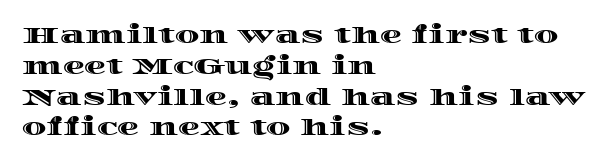
{"italic": "no", "underline": "no", "align": "left", "line_spacing": "normal", "line_spacing_ratio": 1.4, "letter_spacing": "normal", "letter_spacing_em": 0.0, "glyph_px": 22}
